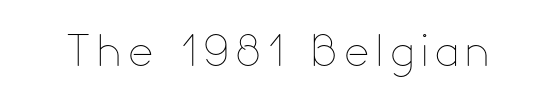
Q: Is the text bold? A: No.
Q: Is the text italic (slanted)? A: No, it is upright.
Q: Is the text underlined? A: No.
Q: Width (condensed, normal, or wide)? A: Normal.
Q: Stroke contrast? A: Low.
Q: x-height? A: Small.
Q: Monospaced? A: No.
